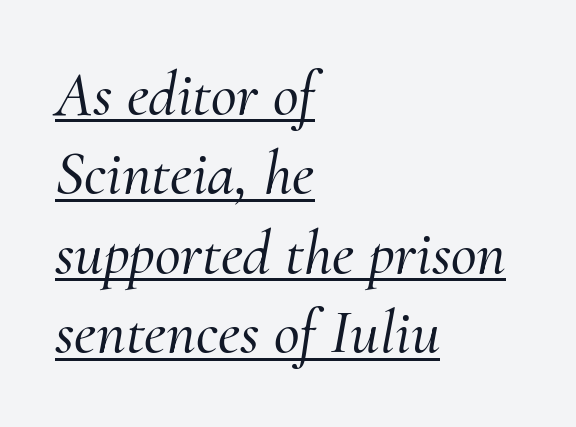
{"serif": "yes", "italic": "yes", "lean": "right", "slant_degrees": 10, "width": "normal", "stroke_contrast": "medium", "x_height": "small", "monospaced": "no", "underline": "yes", "align": "left", "line_spacing": "normal", "line_spacing_ratio": 1.26, "letter_spacing": "normal", "letter_spacing_em": 0.0, "glyph_px": 63}
